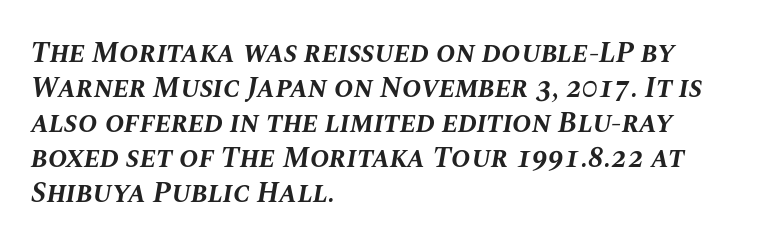
Lines of text with bare space underneath. Tall strokes in this sample are angled rather than plumb. Proportional: the letters do not fall into vertical columns. Observe the ordinary spacing: letters are neighbours, not strangers. The rendering uses a bold face; every stroke is thick and dark.
